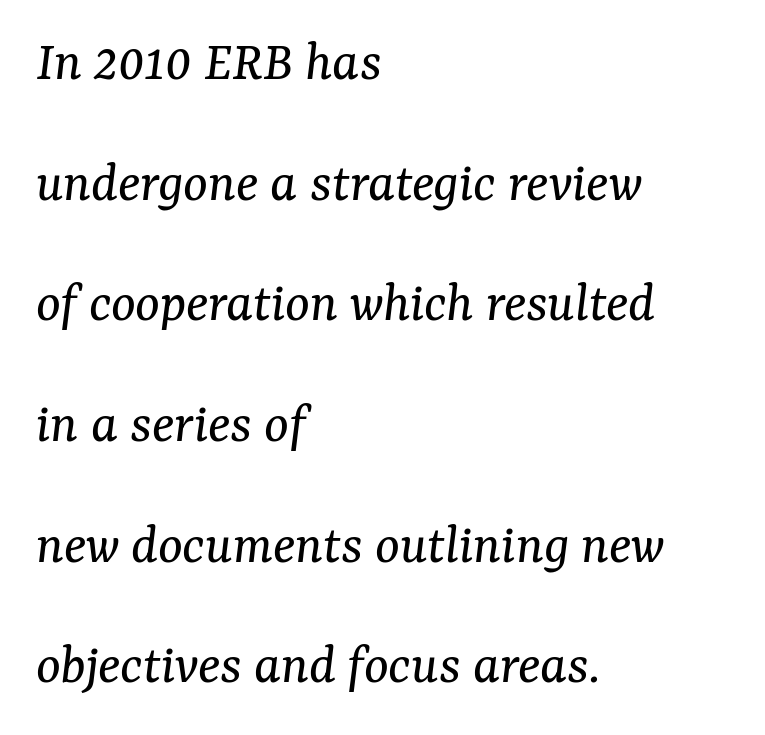
{"serif": "yes", "italic": "yes", "lean": "right", "slant_degrees": 7, "bold": "no", "weight": "regular", "width": "normal", "stroke_contrast": "medium", "x_height": "medium", "monospaced": "no", "underline": "no", "align": "left", "line_spacing": "loose", "line_spacing_ratio": 2.08, "letter_spacing": "normal", "letter_spacing_em": 0.0, "glyph_px": 58}
